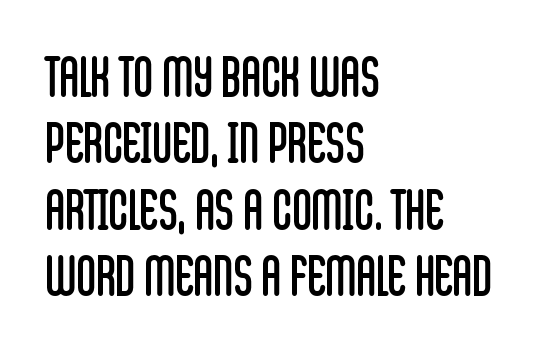
{"serif": "no", "italic": "no", "bold": "no", "weight": "regular", "width": "condensed", "stroke_contrast": "low", "x_height": "large", "monospaced": "no", "underline": "no", "align": "left", "line_spacing_ratio": 1.23, "letter_spacing": "normal", "letter_spacing_em": 0.0, "glyph_px": 54}
